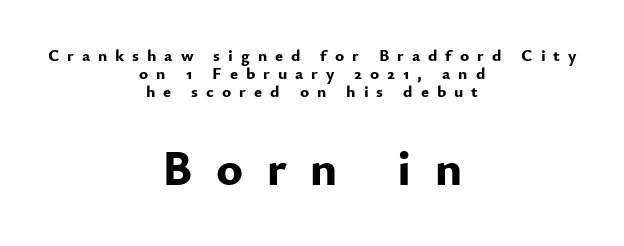
Q: Is the text bold? A: Yes.
Q: Is the text italic (slanted)? A: No, it is upright.
Q: Is the typeface a serif or a sans-serif typeface? A: Sans-serif.
Q: Is the text underlined? A: No.
Q: How is the paragraph aligned? A: Centered.
Q: Is the spacing between letters normal or unusually wide? A: Unusually wide.
Q: Is the spacing between lines tight, normal or loose? A: Tight.
Q: Which block of text is set in a larger size, the first (top) or the second (bottom)? A: The second (bottom) one.
Q: Width (condensed, normal, or wide)? A: Normal.
Q: Stroke contrast? A: Low.
Q: x-height? A: Small.
Q: Monospaced? A: No.
